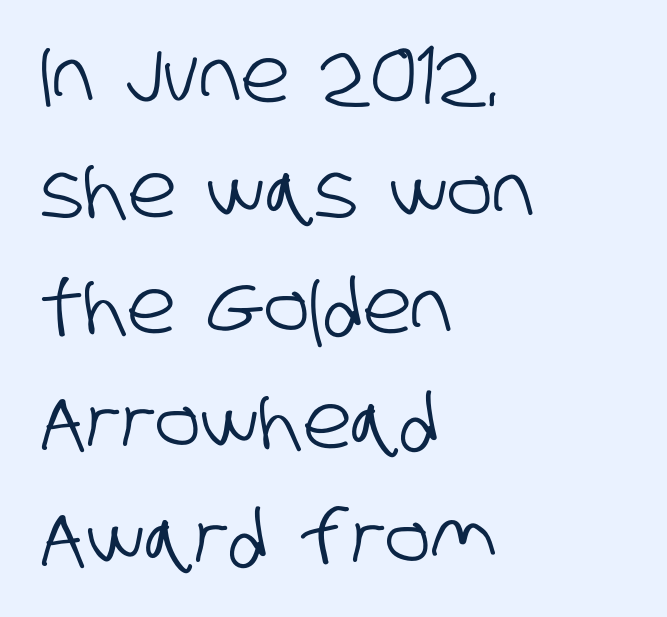
These lines are rendered in a variable-pitch font. Honestly, the row spacing looks completely unremarkable. Words float on clear page, feet unadorned. Typographically, this falls in the sans-serif category.
